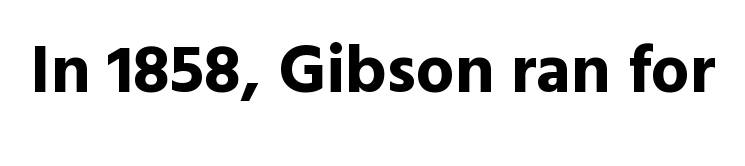
Glance below the letters and you will spot only blank space. Quick note: not italic, upright. The text was rendered using a sans face with plain stroke endings. Varying glyph widths throughout — classic text-font behaviour. Glyph-to-glyph distance matches everyday printed text.
